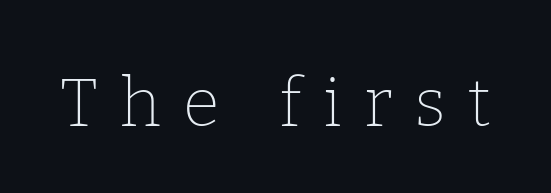
{"serif": "yes", "italic": "no", "bold": "no", "weight": "thin", "width": "normal", "stroke_contrast": "low", "x_height": "medium", "monospaced": "no", "underline": "no", "letter_spacing": "wide", "letter_spacing_em": 0.33, "glyph_px": 67}
